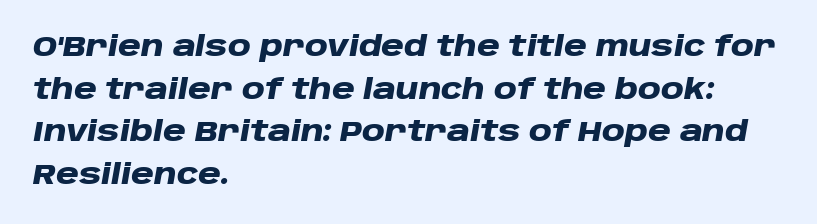
The image shows 28 px heavy, wide type, italic (leaning right); set left-aligned, normal line spacing (1.52x), normal letter spacing, not underlined; low stroke contrast and a large x-height.
